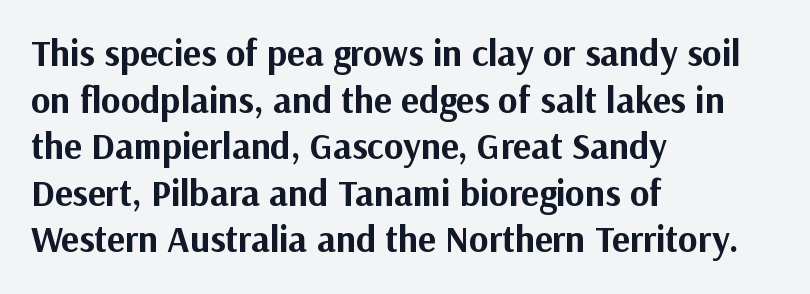
{"serif": "no", "italic": "no", "bold": "yes", "weight": "bold", "width": "normal", "stroke_contrast": "medium", "x_height": "medium", "monospaced": "no", "underline": "no", "align": "left", "line_spacing": "normal", "line_spacing_ratio": 1.26, "letter_spacing": "normal", "letter_spacing_em": 0.0, "glyph_px": 37}
